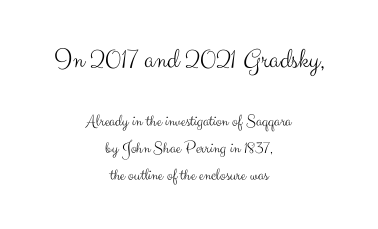
Q: Is the text bold? A: No.
Q: Is the text italic (slanted)? A: Yes.
Q: Is the typeface a serif or a sans-serif typeface? A: Sans-serif.
Q: Is the text underlined? A: No.
Q: How is the paragraph aligned? A: Centered.
Q: Is the spacing between letters normal or unusually wide? A: Normal.
Q: Is the spacing between lines tight, normal or loose? A: Normal.
Q: Which block of text is set in a larger size, the first (top) or the second (bottom)? A: The first (top) one.
Q: Width (condensed, normal, or wide)? A: Normal.
Q: Stroke contrast? A: Medium.
Q: x-height? A: Small.
Q: Monospaced? A: No.
